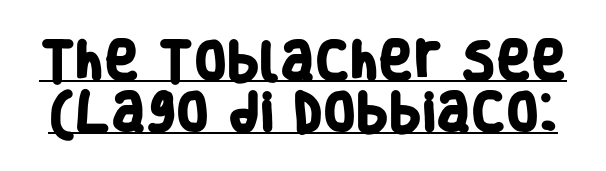
Caption: bold face, heavy strokes. Nothing sits at the stroke ends, so this counts as sans-serif. Glyph-to-glyph distance matches everyday printed text. Like a heading marked for emphasis, these lines bear an underscore. The rendering uses natural spacing where letterforms have individual widths.
